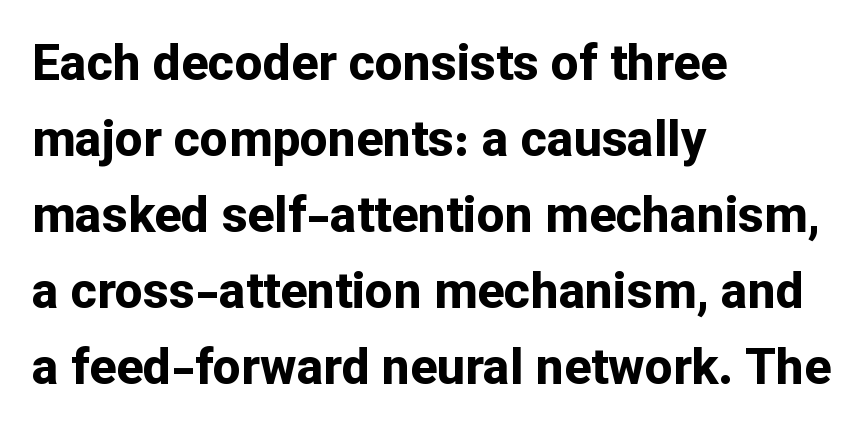
The image shows 50 px bold sans-serif type, upright; set left-aligned, normal line spacing (1.52x), normal letter spacing, not underlined; low stroke contrast and a medium x-height.
